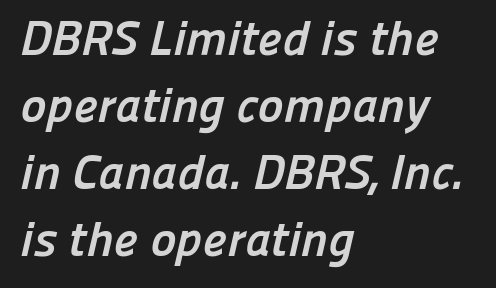
The image shows 49 px semibold sans-serif type; set left-aligned, normal line spacing (1.37x), normal letter spacing, not underlined; low stroke contrast and a medium x-height.
